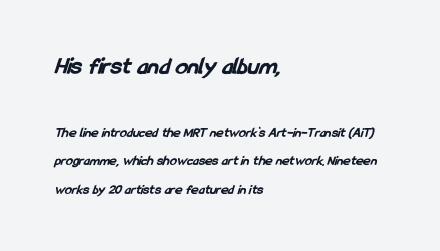
Q: Is the text bold? A: Yes.
Q: Is the text underlined? A: No.
Q: How is the paragraph aligned? A: Left-aligned.
Q: Is the spacing between letters normal or unusually wide? A: Normal.
Q: Is the spacing between lines tight, normal or loose? A: Loose.
Q: Which block of text is set in a larger size, the first (top) or the second (bottom)? A: The first (top) one.
